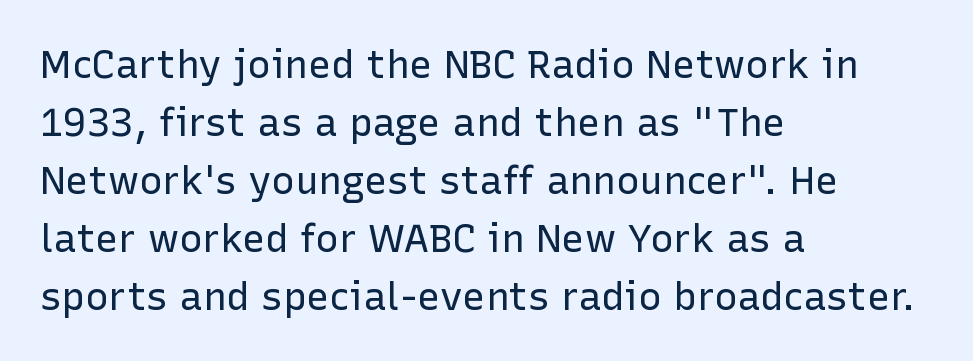
{"serif": "no", "italic": "no", "bold": "no", "weight": "regular", "width": "normal", "stroke_contrast": "low", "x_height": "medium", "monospaced": "no", "underline": "no", "align": "left", "line_spacing": "normal", "line_spacing_ratio": 1.49, "letter_spacing": "normal", "letter_spacing_em": 0.0, "glyph_px": 39}
